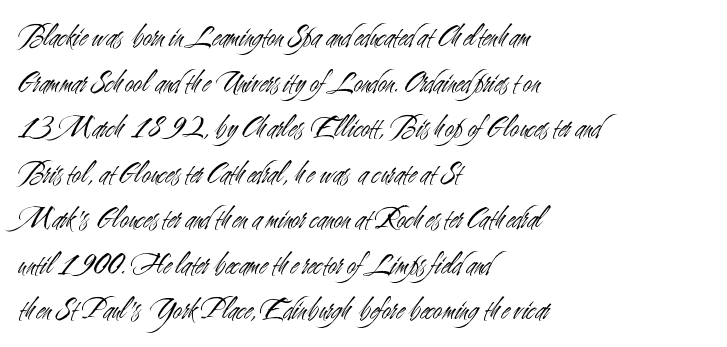
{"serif": "no", "bold": "no", "weight": "light", "width": "condensed", "stroke_contrast": "medium", "x_height": "small", "monospaced": "no", "underline": "no", "align": "left", "line_spacing": "normal", "line_spacing_ratio": 1.47, "letter_spacing": "normal", "letter_spacing_em": 0.0, "glyph_px": 31}
